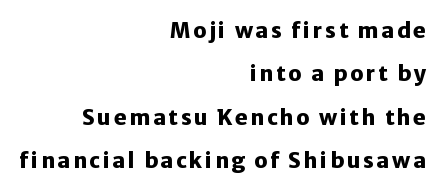
{"italic": "no", "bold": "yes", "underline": "no", "align": "right", "line_spacing": "loose", "line_spacing_ratio": 2.06, "glyph_px": 21}
